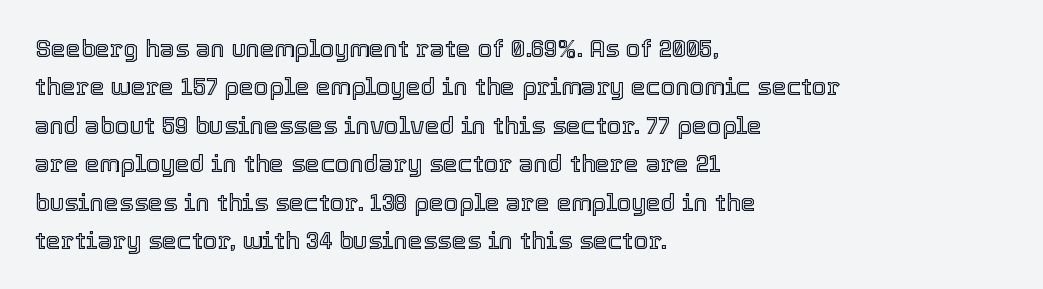
How would I describe the line gaps? Plain and ordinary. Teacher's note: observe the even left margin — that is flush-left alignment. Decoration check: the copy has no underline. Characters follow at the spacing the type designer built in. Is there any slant? The stems are plumb.
